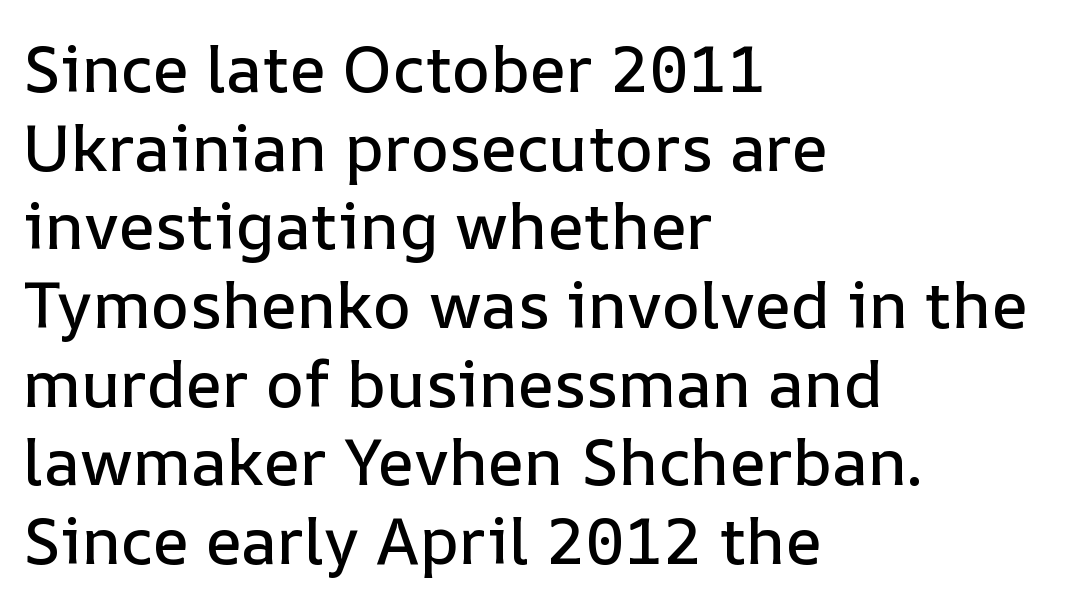
Visually the block forms a straight wall on the left and a jagged coastline on the right. Check the space under the baseline: it is left empty. Unlike italic type, these characters show no tilt at all. Do the characters align in a grid? No, the font is proportional. The face used here is rendered with its standard letterfit.
